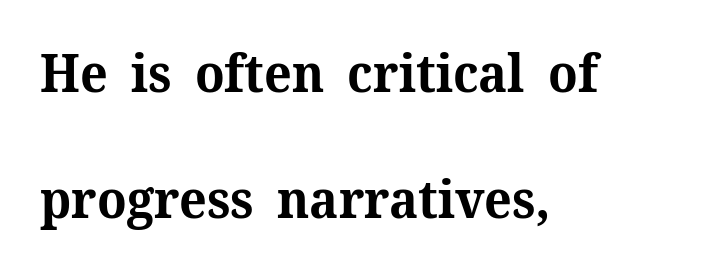
{"serif": "yes", "italic": "no", "bold": "yes", "weight": "bold", "width": "normal", "stroke_contrast": "medium", "x_height": "medium", "monospaced": "no", "underline": "no", "align": "left", "line_spacing": "loose", "line_spacing_ratio": 2.42, "letter_spacing": "normal", "letter_spacing_em": 0.0, "glyph_px": 52}
